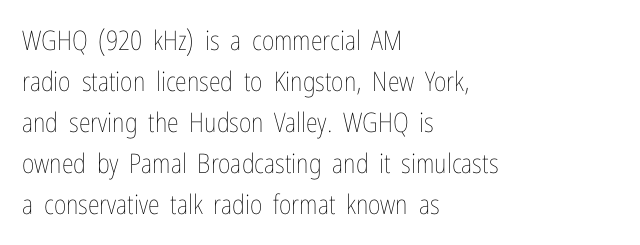
Q: Is the text bold? A: No.
Q: Is the text italic (slanted)? A: No, it is upright.
Q: Is the text underlined? A: No.
Q: How is the paragraph aligned? A: Left-aligned.
Q: Is the spacing between letters normal or unusually wide? A: Normal.
Q: Is the spacing between lines tight, normal or loose? A: Normal.
